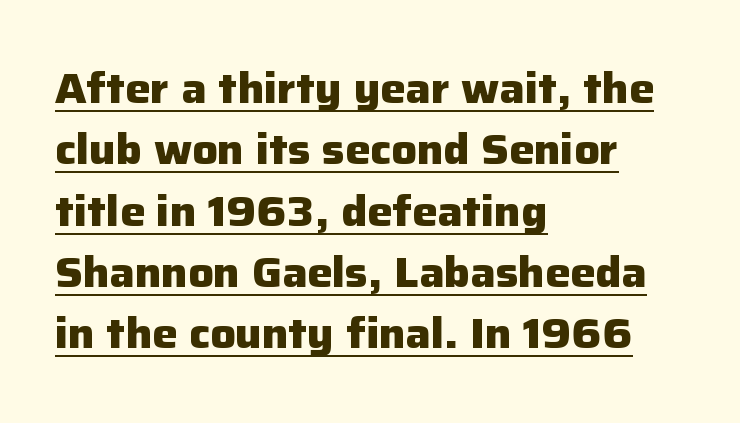
Q: Is the text bold? A: Yes.
Q: Is the text italic (slanted)? A: No, it is upright.
Q: Is the typeface a serif or a sans-serif typeface? A: Sans-serif.
Q: Is the text underlined? A: Yes.
Q: How is the paragraph aligned? A: Left-aligned.
Q: Is the spacing between letters normal or unusually wide? A: Normal.
Q: Is the spacing between lines tight, normal or loose? A: Normal.
Q: Width (condensed, normal, or wide)? A: Normal.
Q: Stroke contrast? A: Low.
Q: x-height? A: Medium.
Q: Monospaced? A: No.
